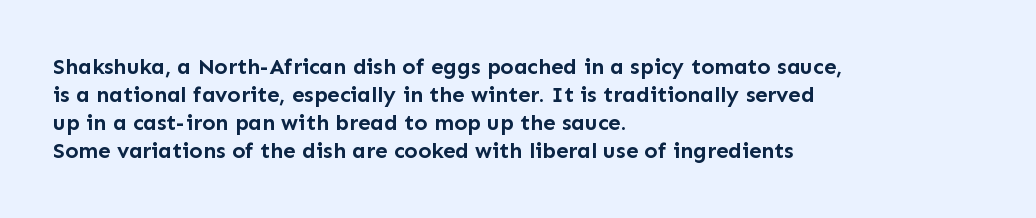
Q: Is the text bold? A: Yes.
Q: Is the text italic (slanted)? A: No, it is upright.
Q: Is the text underlined? A: No.
Q: How is the paragraph aligned? A: Left-aligned.
Q: Is the spacing between letters normal or unusually wide? A: Normal.
Q: Is the spacing between lines tight, normal or loose? A: Normal.
